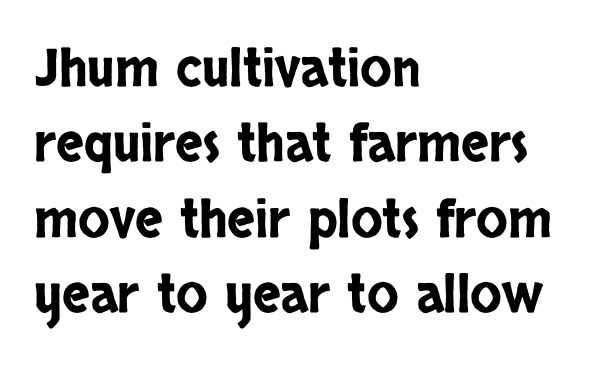
The lettering stays uniformly vertical, giving the passage a roman look. Casual observation: everything's shoved over to the left. The characters display no serif detailing; their extremities are plain. Short note: letters normally spaced. Leading matches the norm, producing a regular column.
